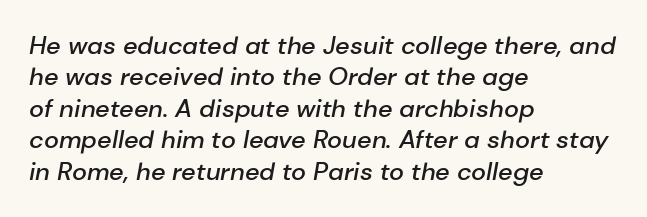
{"italic": "yes", "lean": "right", "slant_degrees": 10, "bold": "semi", "underline": "no", "align": "left", "line_spacing": "normal", "line_spacing_ratio": 1.26, "letter_spacing": "normal", "letter_spacing_em": 0.0, "glyph_px": 25}
